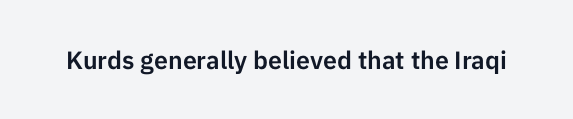
{"italic": "no", "underline": "no", "letter_spacing": "normal", "letter_spacing_em": 0.0, "glyph_px": 25}
